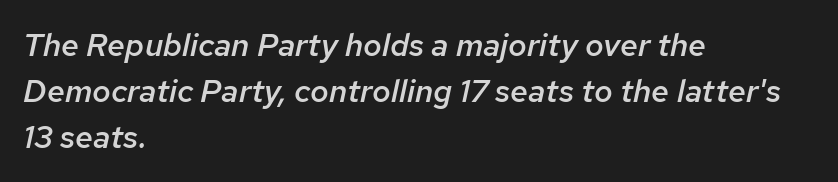
The image shows 32 px semibold type, italic (leaning right); set left-aligned, normal line spacing (1.44x), normal letter spacing, not underlined; low stroke contrast and a medium x-height.
